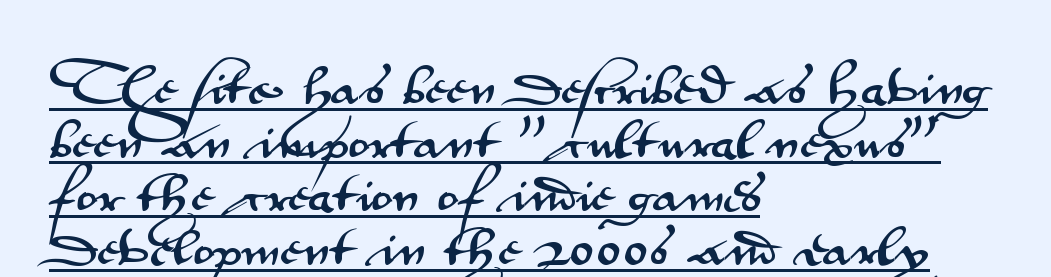
Short note: letters normally spaced. Visually the block forms a straight wall on the left and a jagged coastline on the right. Is this a sans? Yes — the strokes have no serifs. You can see a thin bar hugging the bottom of the glyphs. Varying glyph widths throughout — classic text-font behaviour.
